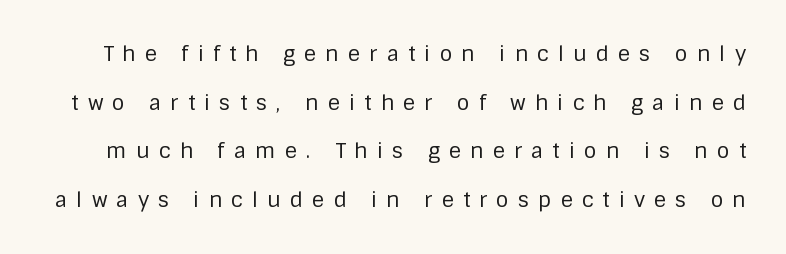
Q: Is the text bold? A: No.
Q: Is the text italic (slanted)? A: No, it is upright.
Q: Is the text underlined? A: No.
Q: Is the spacing between letters normal or unusually wide? A: Unusually wide.
Q: Is the spacing between lines tight, normal or loose? A: Loose.
